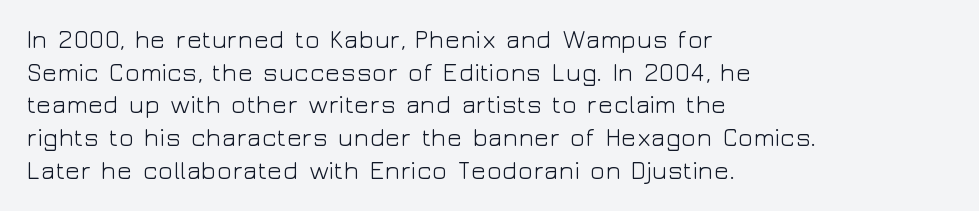
The image shows 25 px text type, upright; set left-aligned, normal line spacing (1.31x), normal letter spacing, not underlined.
